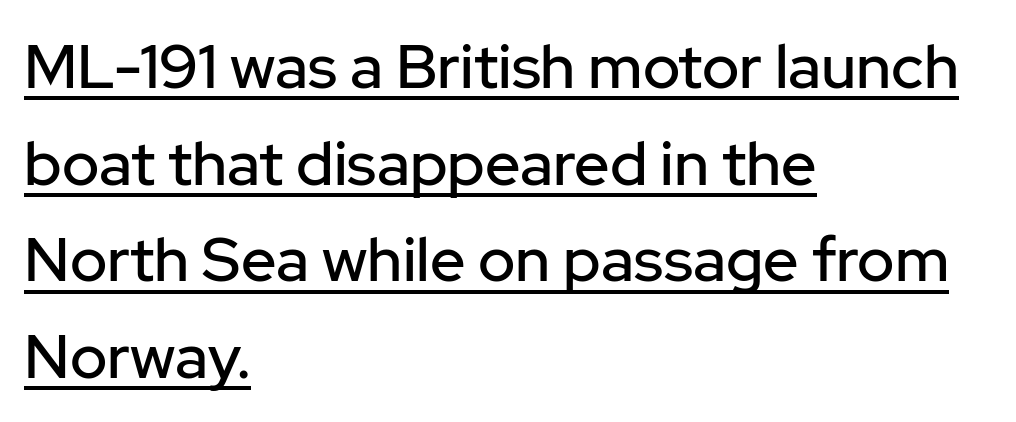
Q: Is the text italic (slanted)? A: No, it is upright.
Q: Is the typeface a serif or a sans-serif typeface? A: Sans-serif.
Q: Is the text underlined? A: Yes.
Q: How is the paragraph aligned? A: Left-aligned.
Q: Is the spacing between letters normal or unusually wide? A: Normal.
Q: Is the spacing between lines tight, normal or loose? A: Normal.
Q: Width (condensed, normal, or wide)? A: Normal.
Q: Stroke contrast? A: Low.
Q: x-height? A: Medium.
Q: Monospaced? A: No.
